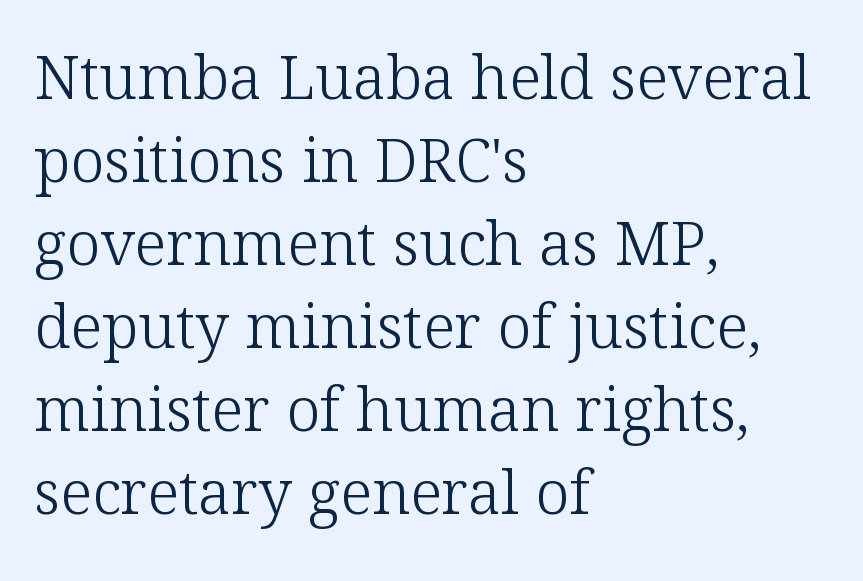
The characters display serif detailing at their extremities. Does the copy run flush right? No — it runs flush left. Underline: absent. Leading matches the norm, producing a regular column.
